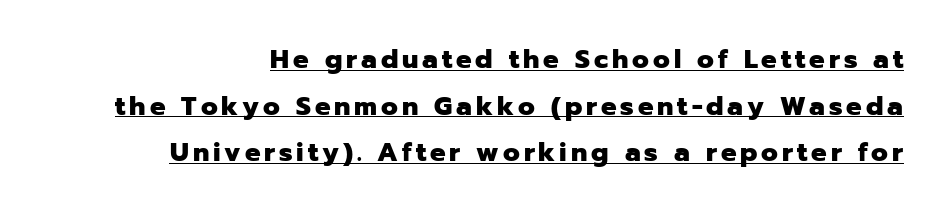
{"italic": "no", "bold": "yes", "underline": "yes", "align": "right", "line_spacing_ratio": 1.79, "glyph_px": 26}
